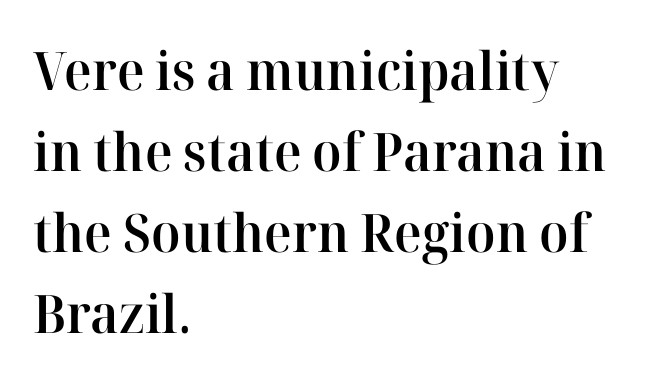
The image shows 53 px semibold serif type, upright; set left-aligned, normal line spacing (1.53x), normal letter spacing, not underlined; high stroke contrast and a medium x-height.
